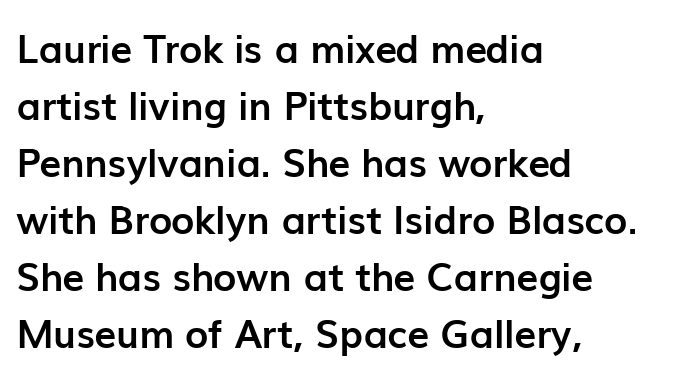
You can tell from the bare stems that sans-serif type was used. Character widths vary here, with narrow letters taking less room than wide ones. Descenders hang freely into open space. You'd pick this weight for a headline — it's a proper bold. What's the leading like? Ordinary, nothing unusual.
